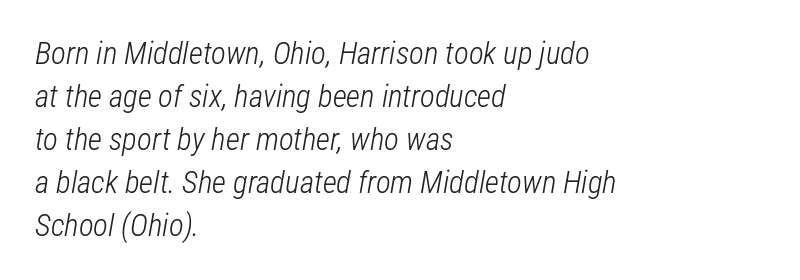
{"italic": "yes", "lean": "right", "slant_degrees": 12, "bold": "no", "weight": "light", "width": "condensed", "stroke_contrast": "low", "x_height": "medium", "monospaced": "no", "underline": "no", "align": "left", "line_spacing": "normal", "line_spacing_ratio": 1.39, "letter_spacing": "normal", "letter_spacing_em": 0.0, "glyph_px": 31}
